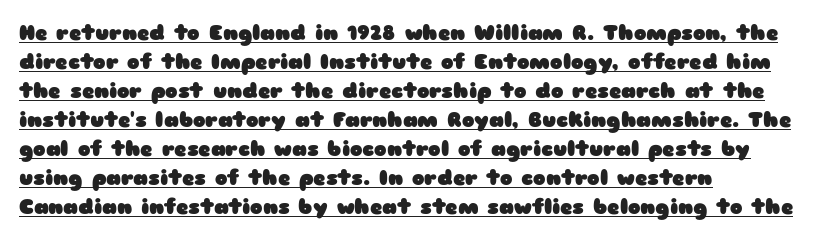
Each line of the rendering has a horizontal stroke beneath the glyphs. A typesetter would mark this as roman, not italic. The characters look thick and weighty, a clear bold. Nothing unusual about the tracking: characters are spaced as the font intends.
